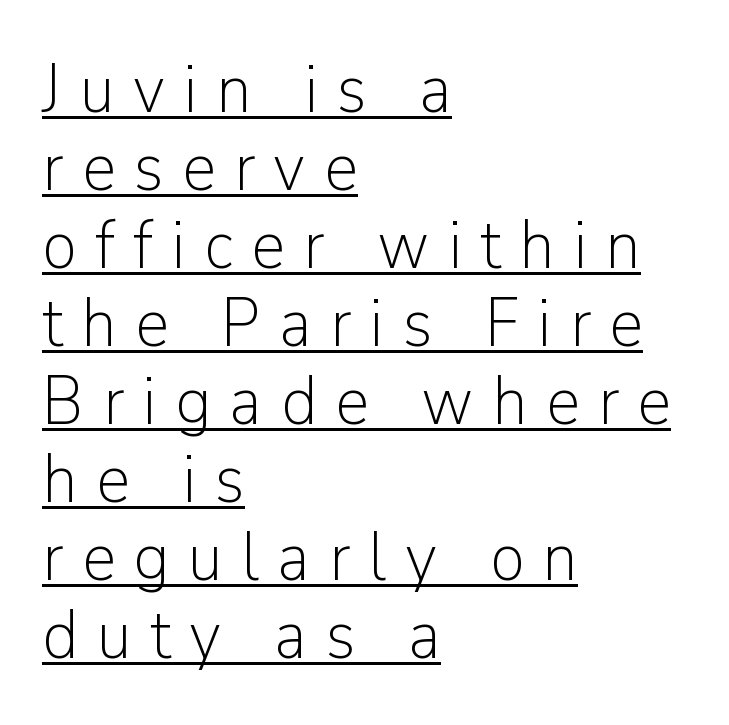
Is this a fixed-width face? No — the glyphs have proportional, varying widths. A light-to-regular cut is what we see here. The glyphs are accompanied by a horizontal stroke just below them. The rendering anchors every line to the left-hand side. Whoever set this chose condensed vertical rhythm over breathing room. The letters are spread apart with noticeably loose tracking.
